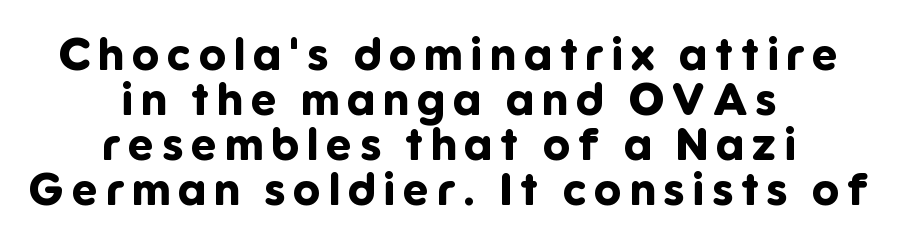
The image shows 45 px bold sans-serif type, upright; set centered, tight line spacing (1.0x), not underlined; low stroke contrast and a medium x-height.
